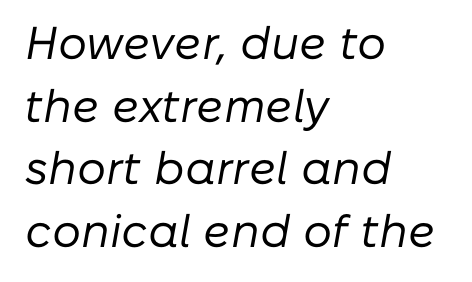
Q: Is the text bold? A: No.
Q: Is the text italic (slanted)? A: Yes, it leans right by about 10 degrees.
Q: Is the text underlined? A: No.
Q: How is the paragraph aligned? A: Left-aligned.
Q: Is the spacing between letters normal or unusually wide? A: Normal.
Q: Is the spacing between lines tight, normal or loose? A: Normal.
Q: Width (condensed, normal, or wide)? A: Normal.
Q: Stroke contrast? A: Low.
Q: x-height? A: Medium.
Q: Monospaced? A: No.
